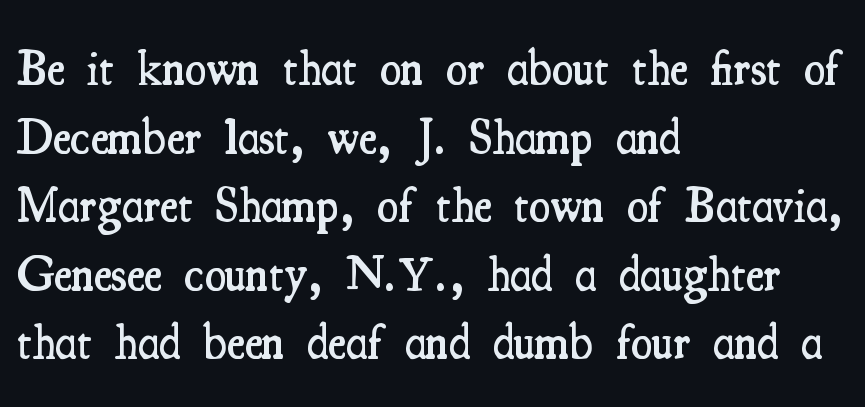
Does extra space separate the letters? No, they use regular spacing. Characters remain perfectly vertical along every line. These lines are rendered in a variable-pitch font. Beneath every word, the page is bare. All the whitespace from short lines collects on the right.
